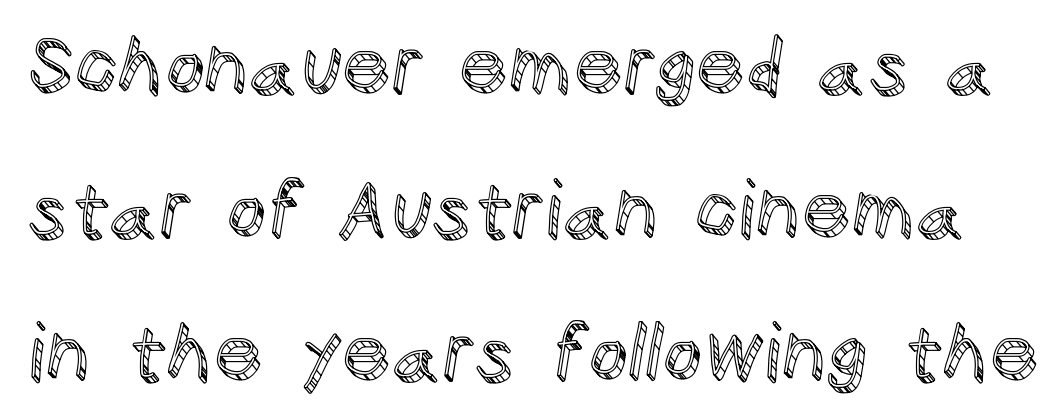
Q: Is the text italic (slanted)? A: Yes.
Q: Is the text underlined? A: No.
Q: Is the spacing between letters normal or unusually wide? A: Normal.
Q: Width (condensed, normal, or wide)? A: Normal.
Q: x-height? A: Large.
Q: Monospaced? A: No.
